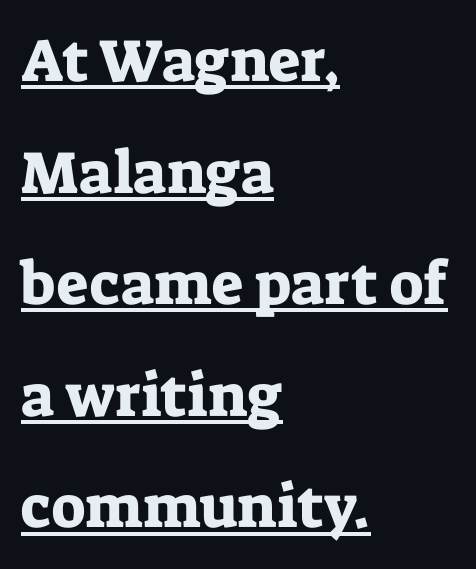
Q: Is the text italic (slanted)? A: No, it is upright.
Q: Is the typeface a serif or a sans-serif typeface? A: Serif.
Q: Is the text underlined? A: Yes.
Q: How is the paragraph aligned? A: Left-aligned.
Q: Is the spacing between letters normal or unusually wide? A: Normal.
Q: Width (condensed, normal, or wide)? A: Normal.
Q: Stroke contrast? A: Low.
Q: x-height? A: Medium.
Q: Monospaced? A: No.
